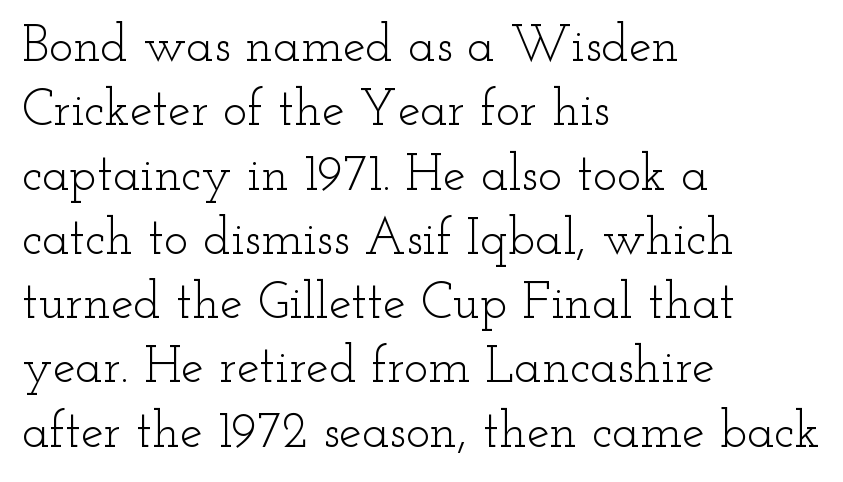
{"serif": "yes", "italic": "no", "bold": "no", "weight": "light", "width": "wide", "stroke_contrast": "low", "x_height": "small", "monospaced": "no", "underline": "no", "align": "left", "line_spacing": "normal", "line_spacing_ratio": 1.26, "letter_spacing": "normal", "letter_spacing_em": 0.0, "glyph_px": 51}
